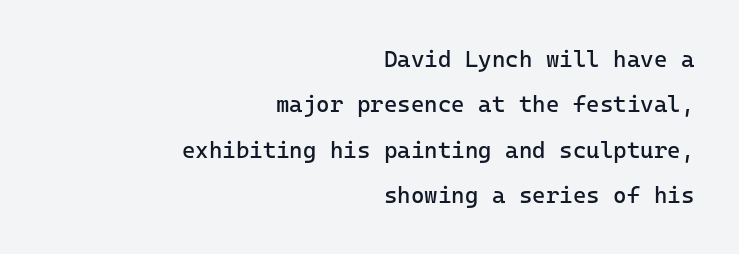
Bare-footed words on every line. The typesetting does not lean heavy: it is not bold. The specimen reads as upright at a glance. Students, note that the glyphs here touch the page at normal intervals. The line-height multiplier appears high, well above default. All the whitespace from short lines collects on the left.
